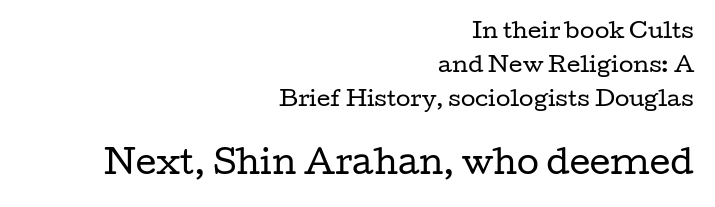
The image shows 32 px regular-weight, wide serif type, upright; set right-aligned, normal line spacing (1.63x), normal letter spacing, not underlined; the second (bottom) block is 1.52x larger; low stroke contrast and a medium x-height.
